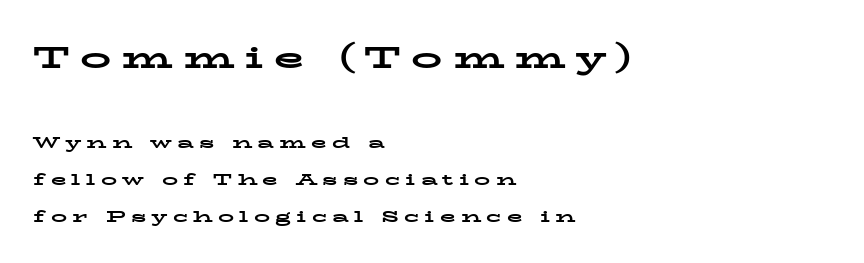
{"serif": "yes", "italic": "no", "bold": "yes", "weight": "bold", "width": "wide", "stroke_contrast": "low", "x_height": "medium", "monospaced": "no", "underline": "no", "align": "left", "line_spacing": "loose", "line_spacing_ratio": 2.31, "letter_spacing": "wide", "letter_spacing_em": 0.33, "larger_block": "first", "size_ratio": 1.94, "glyph_px": 31}
